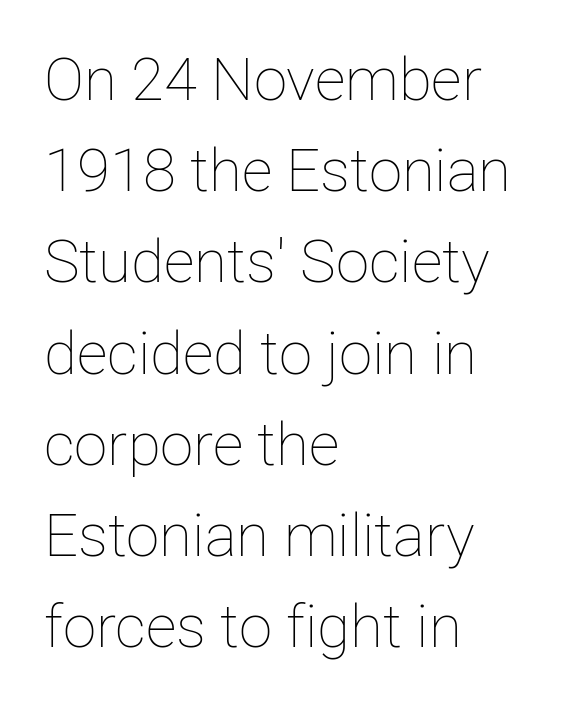
The image shows 60 px thin type, upright; set left-aligned, normal line spacing (1.52x), normal letter spacing, not underlined; low stroke contrast and a medium x-height.
